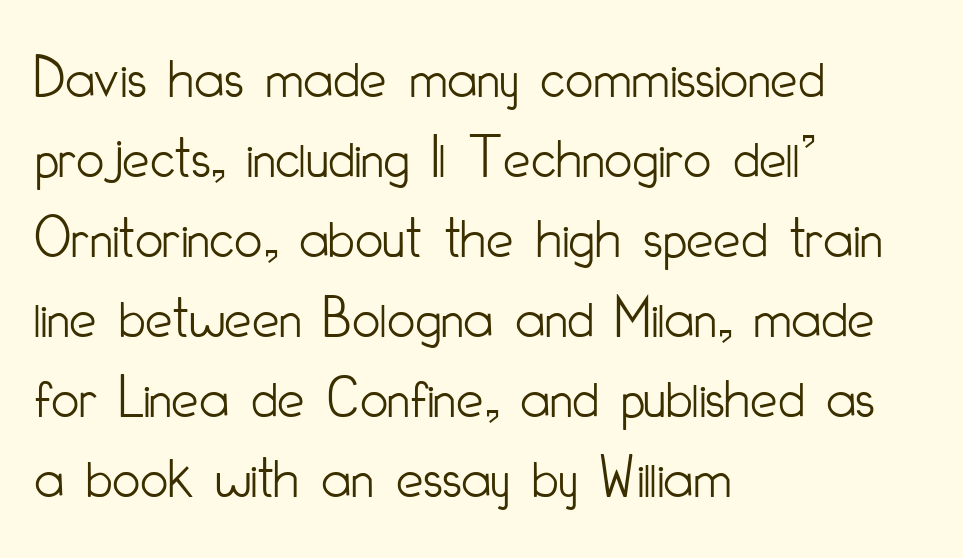
Q: Is the text bold? A: No.
Q: Is the text italic (slanted)? A: No, it is upright.
Q: Is the typeface a serif or a sans-serif typeface? A: Sans-serif.
Q: Is the text underlined? A: No.
Q: How is the paragraph aligned? A: Left-aligned.
Q: Is the spacing between letters normal or unusually wide? A: Normal.
Q: Is the spacing between lines tight, normal or loose? A: Normal.
Q: Width (condensed, normal, or wide)? A: Condensed.
Q: Stroke contrast? A: Low.
Q: x-height? A: Small.
Q: Monospaced? A: No.
